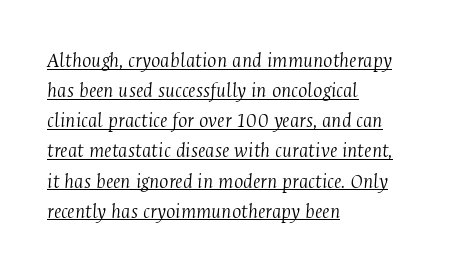
You could call the tracking neutral — neither tight nor loose. This rendering features underlined lettering. The line-height multiplier appears to be the usual default. The strokes are not fattened; the text isn't bold. The text carries the slant typical of an italic or oblique font. Leftover space on each line is placed entirely after the last word.
